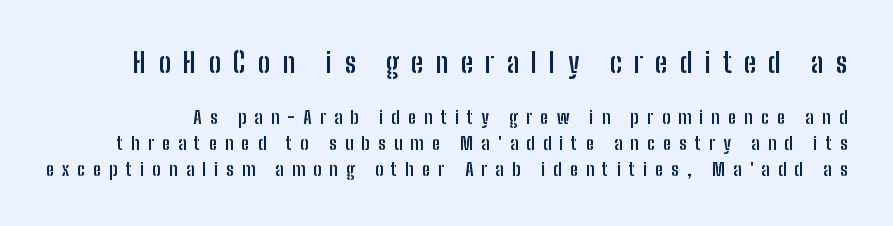
Visually, the top section dominates because its glyphs are scaled up. The strokes are fattened all the way to bold. Each word looks stretched out because of the extra space between its letters. In terms of leading, this rendering sits right in the middle.
